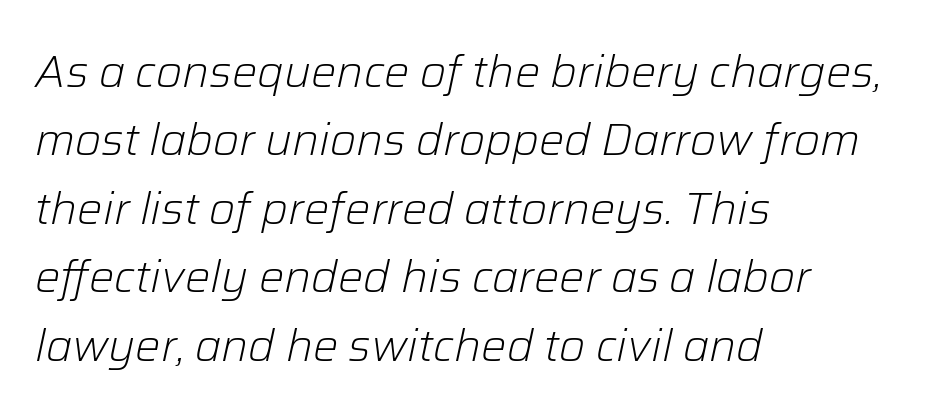
{"italic": "yes", "lean": "right", "slant_degrees": 12, "bold": "no", "weight": "light", "width": "normal", "stroke_contrast": "low", "x_height": "medium", "monospaced": "no", "underline": "no", "align": "left", "line_spacing": "normal", "line_spacing_ratio": 1.52, "letter_spacing": "normal", "letter_spacing_em": 0.0, "glyph_px": 45}
